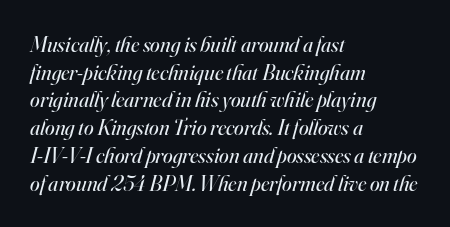
Q: Is the text bold? A: No.
Q: Is the text italic (slanted)? A: Yes, it leans right by about 16 degrees.
Q: Is the text underlined? A: No.
Q: How is the paragraph aligned? A: Left-aligned.
Q: Is the spacing between letters normal or unusually wide? A: Normal.
Q: Is the spacing between lines tight, normal or loose? A: Normal.
